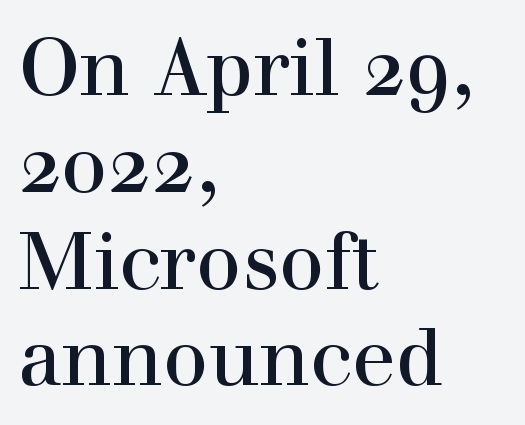
You can tell it's not italic because the verticals are truly vertical. The passage shown is not underscored anywhere. The type is set solid horizontally, with unmodified tracking. The passage shown is typed in a proportional face where columns would drift. The font family rendered here belongs to the serif group.
